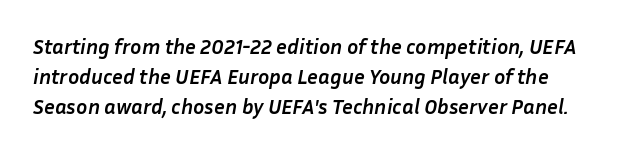
The image shows 21 px bold type, italic (leaning right); set normal line spacing (1.42x), normal letter spacing, not underlined.
